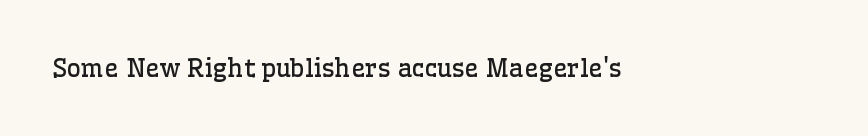
{"italic": "no", "bold": "no", "underline": "no", "align": "left", "letter_spacing": "normal", "letter_spacing_em": 0.0, "glyph_px": 25}
